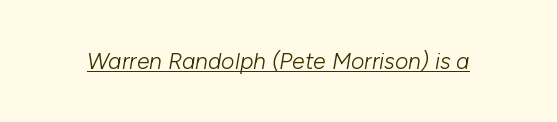
Q: Is the text bold? A: No.
Q: Is the text italic (slanted)? A: Yes, it leans right by about 10 degrees.
Q: Is the text underlined? A: Yes.
Q: Is the spacing between letters normal or unusually wide? A: Normal.
